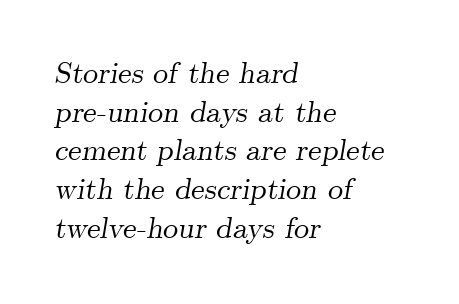
{"serif": "yes", "italic": "yes", "lean": "right", "slant_degrees": 9, "width": "normal", "stroke_contrast": "medium", "x_height": "small", "monospaced": "no", "underline": "no", "align": "left", "line_spacing": "normal", "line_spacing_ratio": 1.29, "letter_spacing": "normal", "letter_spacing_em": 0.0, "glyph_px": 30}
